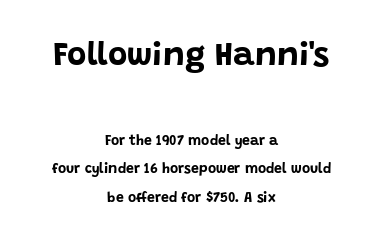
Q: Is the text bold? A: Yes.
Q: Is the text italic (slanted)? A: No, it is upright.
Q: Is the typeface a serif or a sans-serif typeface? A: Sans-serif.
Q: Is the text underlined? A: No.
Q: How is the paragraph aligned? A: Centered.
Q: Is the spacing between letters normal or unusually wide? A: Normal.
Q: Is the spacing between lines tight, normal or loose? A: Loose.
Q: Which block of text is set in a larger size, the first (top) or the second (bottom)? A: The first (top) one.
Q: Width (condensed, normal, or wide)? A: Normal.
Q: Stroke contrast? A: Low.
Q: x-height? A: Large.
Q: Monospaced? A: No.
